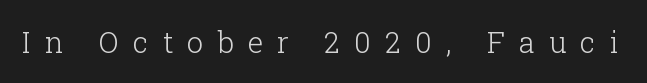
Display-style spreading of the glyphs; the letterfit is very open. Stems here are at most as thick as an everyday book face. Quick note: not italic, upright. Proportional: the letters do not fall into vertical columns.
